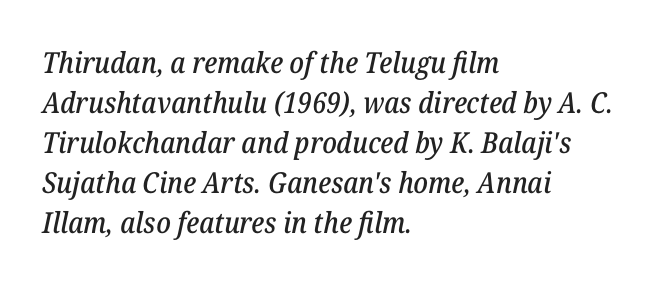
The image shows 29 px serif type, italic (leaning right); set left-aligned, normal line spacing (1.38x), normal letter spacing, not underlined; low stroke contrast and a medium x-height.
